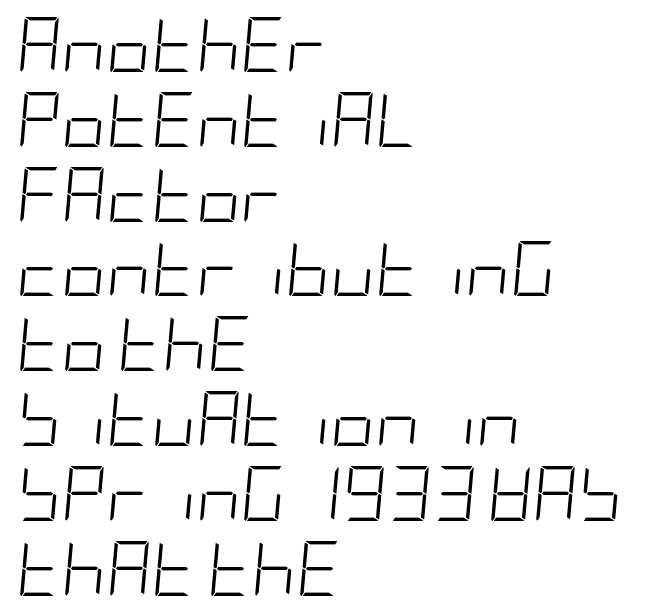
The paragraph shown leans on its left margin. Nothing heavy about these letters — not bold at all. Each row of text sits above clean, open space. No extra tracking has been applied to these lines. Students, observe: this is what conventionally led text looks like.
